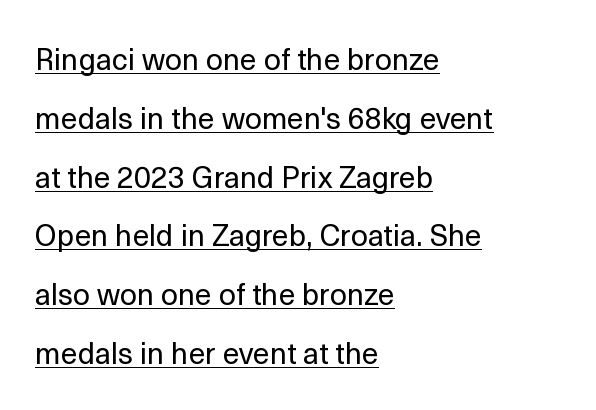
{"serif": "no", "italic": "no", "bold": "no", "weight": "regular", "width": "normal", "x_height": "medium", "monospaced": "no", "underline": "yes", "align": "left", "line_spacing": "loose", "line_spacing_ratio": 1.96, "letter_spacing": "normal", "letter_spacing_em": 0.0, "glyph_px": 30}
